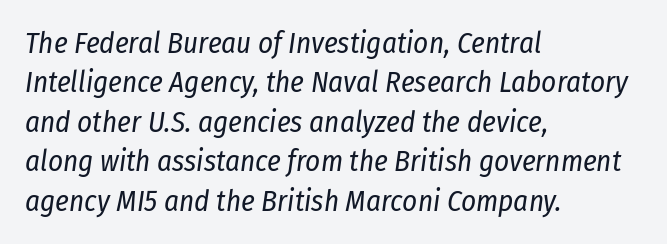
{"italic": "yes", "lean": "right", "slant_degrees": 8, "bold": "no", "weight": "regular", "width": "condensed", "stroke_contrast": "low", "x_height": "medium", "monospaced": "no", "underline": "no", "align": "left", "line_spacing": "normal", "line_spacing_ratio": 1.36, "letter_spacing": "normal", "letter_spacing_em": 0.0, "glyph_px": 29}
